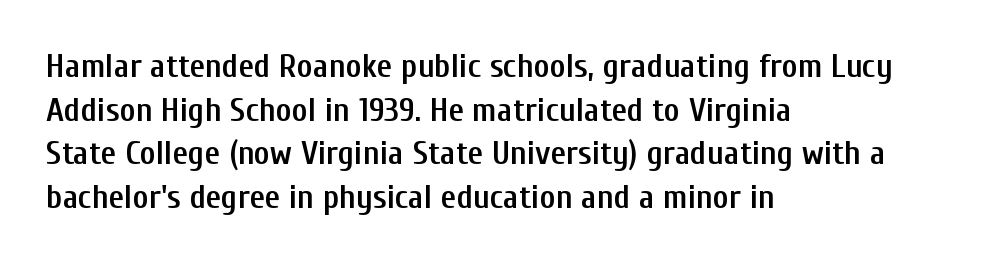
The image shows 34 px semibold, condensed sans-serif type, upright; set left-aligned, normal line spacing (1.28x), normal letter spacing, not underlined; low stroke contrast and a medium x-height.
